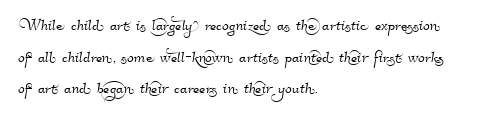
The image shows 20 px text type; set left-aligned, normal line spacing (1.58x), normal letter spacing, not underlined.
